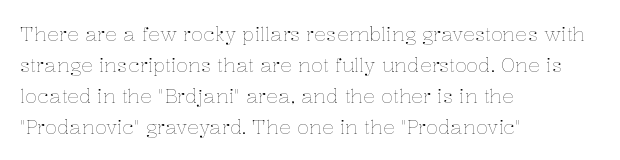
{"italic": "no", "bold": "no", "underline": "no", "align": "left", "line_spacing": "normal", "line_spacing_ratio": 1.55, "letter_spacing": "normal", "letter_spacing_em": 0.0, "glyph_px": 20}
